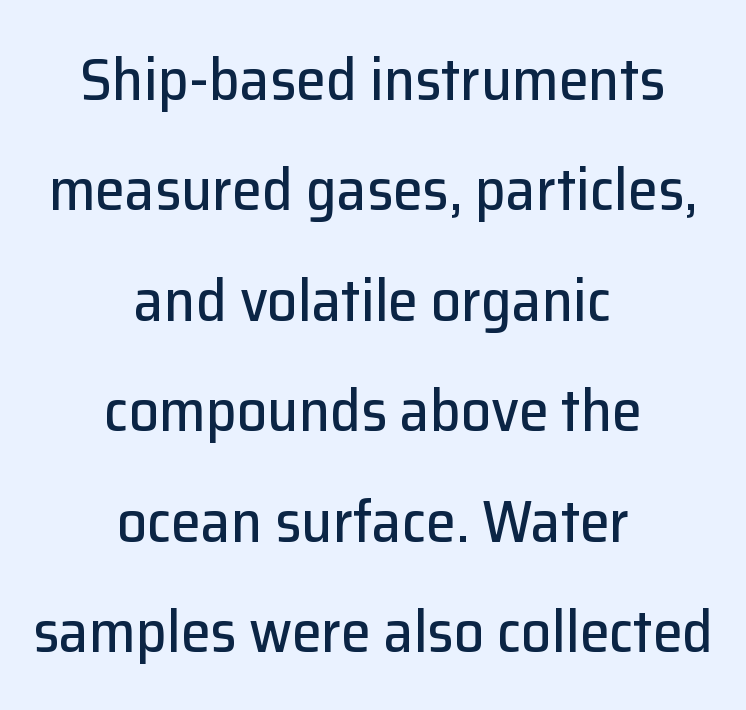
A typesetter would call this proportional, since set widths differ per character. When letters stand straight like this, we call the style roman or upright. This rendering features lettering with no underline. In terms of letterform style, serifs are entirely absent. How are the letters spaced? Ordinarily, with no added tracking. Alignment: centered.
